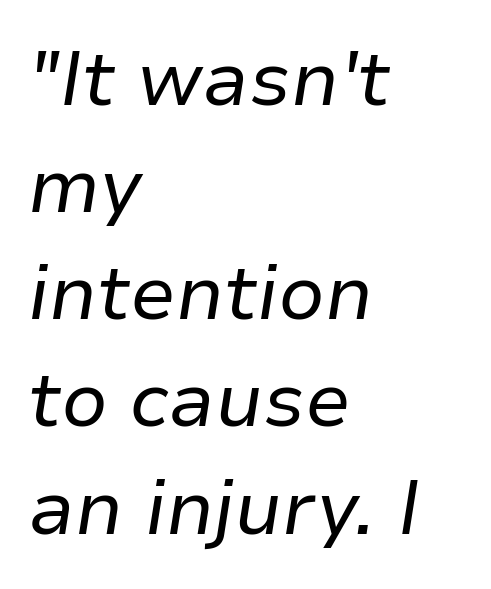
Q: Is the text bold? A: No.
Q: Is the text italic (slanted)? A: Yes, it leans right by about 9 degrees.
Q: Is the text underlined? A: No.
Q: How is the paragraph aligned? A: Left-aligned.
Q: Is the spacing between letters normal or unusually wide? A: Normal.
Q: Is the spacing between lines tight, normal or loose? A: Normal.
Q: Width (condensed, normal, or wide)? A: Normal.
Q: Stroke contrast? A: Low.
Q: x-height? A: Medium.
Q: Monospaced? A: No.
